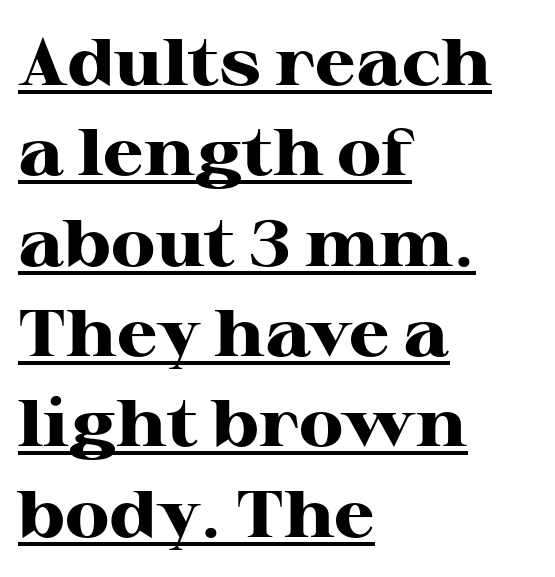
{"serif": "yes", "italic": "no", "bold": "yes", "weight": "heavy", "width": "wide", "stroke_contrast": "high", "x_height": "medium", "monospaced": "no", "underline": "yes", "align": "left", "line_spacing": "normal", "line_spacing_ratio": 1.39, "letter_spacing": "normal", "letter_spacing_em": 0.0, "glyph_px": 65}
